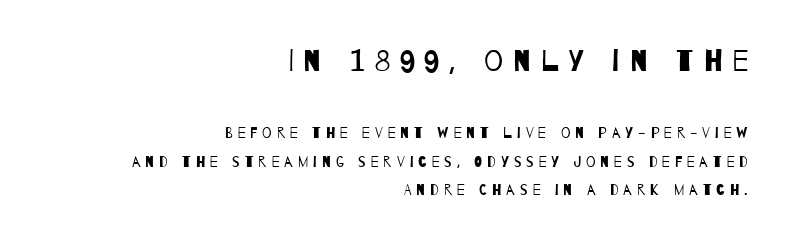
Q: Is the text bold? A: No.
Q: Is the typeface a serif or a sans-serif typeface? A: Sans-serif.
Q: Is the text underlined? A: No.
Q: How is the paragraph aligned? A: Right-aligned.
Q: Is the spacing between letters normal or unusually wide? A: Unusually wide.
Q: Which block of text is set in a larger size, the first (top) or the second (bottom)? A: The first (top) one.
Q: Width (condensed, normal, or wide)? A: Condensed.
Q: Stroke contrast? A: Low.
Q: x-height? A: Large.
Q: Monospaced? A: No.
